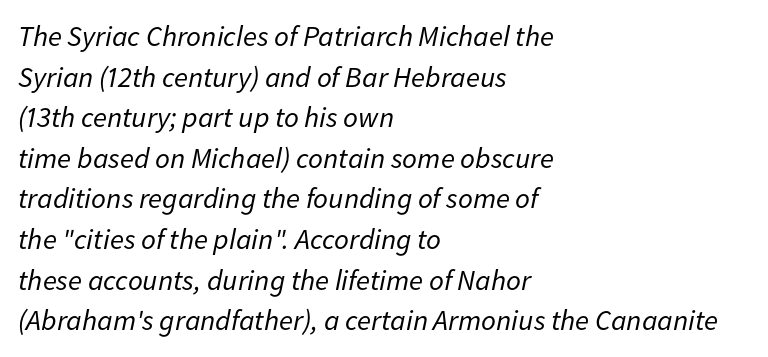
Q: Is the text bold? A: No.
Q: Is the text italic (slanted)? A: Yes, it leans right by about 11 degrees.
Q: Is the text underlined? A: No.
Q: How is the paragraph aligned? A: Left-aligned.
Q: Is the spacing between letters normal or unusually wide? A: Normal.
Q: Is the spacing between lines tight, normal or loose? A: Normal.
Q: Width (condensed, normal, or wide)? A: Normal.
Q: Stroke contrast? A: Low.
Q: x-height? A: Medium.
Q: Monospaced? A: No.
